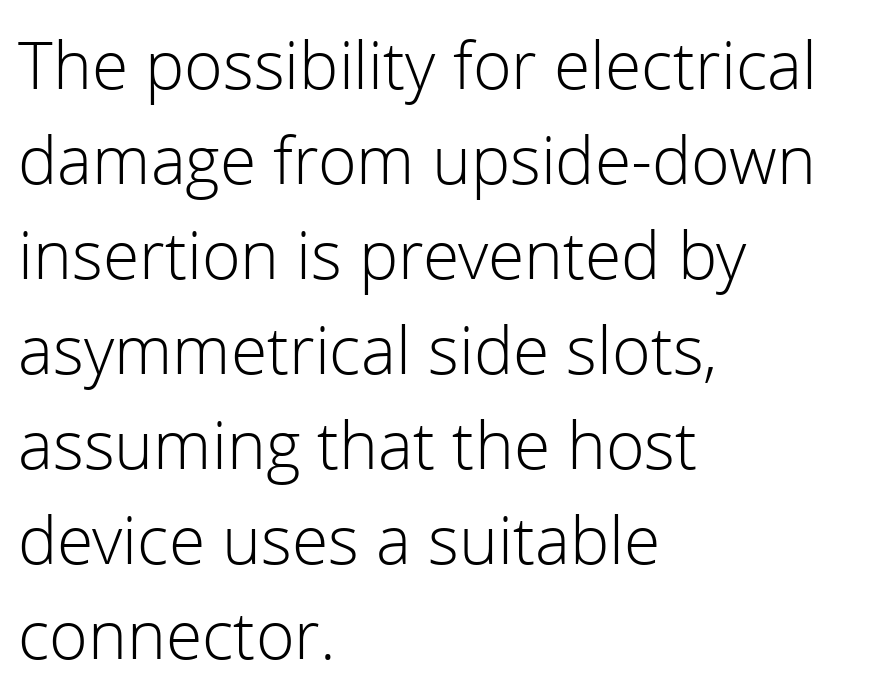
{"serif": "no", "italic": "no", "bold": "no", "weight": "light", "width": "normal", "x_height": "medium", "monospaced": "no", "underline": "no", "align": "left", "line_spacing": "normal", "line_spacing_ratio": 1.44, "letter_spacing": "normal", "letter_spacing_em": 0.0, "glyph_px": 66}
